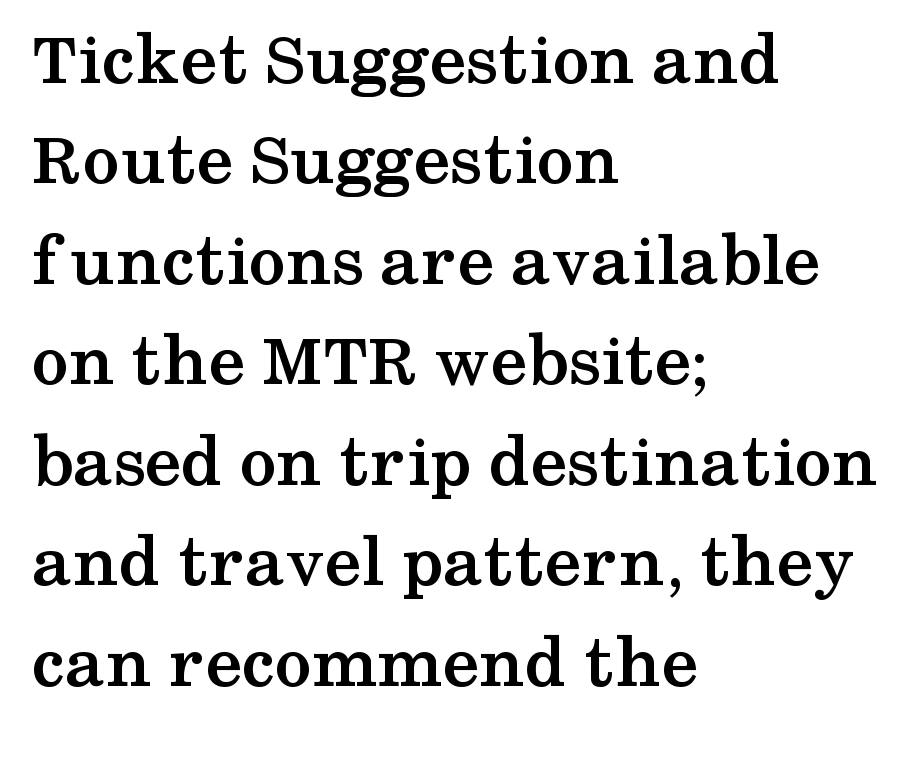
The image shows 75 px semibold, wide serif type, upright; set left-aligned, normal line spacing (1.34x), normal letter spacing, not underlined; medium stroke contrast and a medium x-height.
